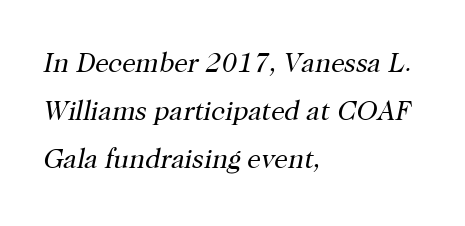
Compared with a centered layout, this one pins lines to the left instead. Weight class: somewhere from thin through regular. This rendering features lettering with no underline. You could call the tracking neutral — neither tight nor loose. The glyphs look as if they've been sheared to an angle.
